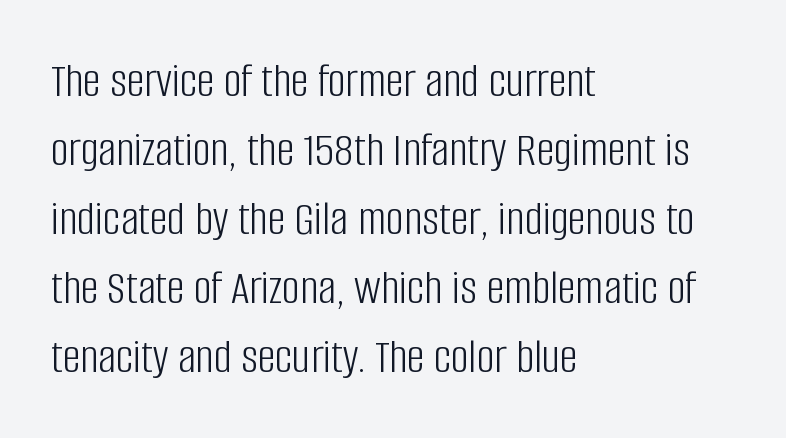
{"serif": "no", "italic": "no", "bold": "no", "weight": "light", "width": "condensed", "stroke_contrast": "low", "x_height": "large", "monospaced": "no", "underline": "no", "align": "left", "line_spacing": "normal", "line_spacing_ratio": 1.38, "letter_spacing": "normal", "letter_spacing_em": 0.0, "glyph_px": 50}
